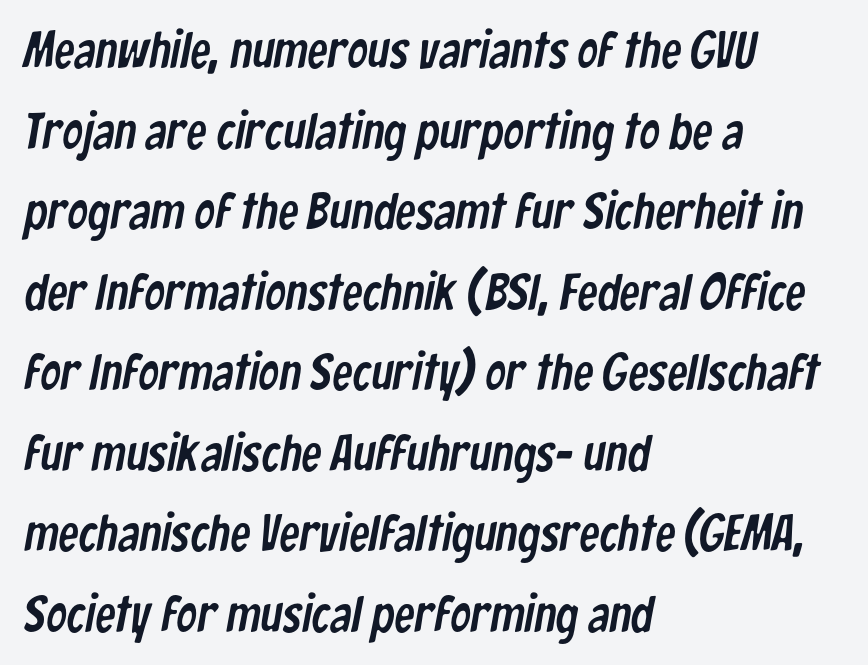
{"serif": "no", "width": "condensed", "stroke_contrast": "low", "x_height": "medium", "monospaced": "no", "underline": "no", "align": "left", "line_spacing": "normal", "line_spacing_ratio": 1.58, "letter_spacing": "normal", "letter_spacing_em": 0.0, "glyph_px": 51}
